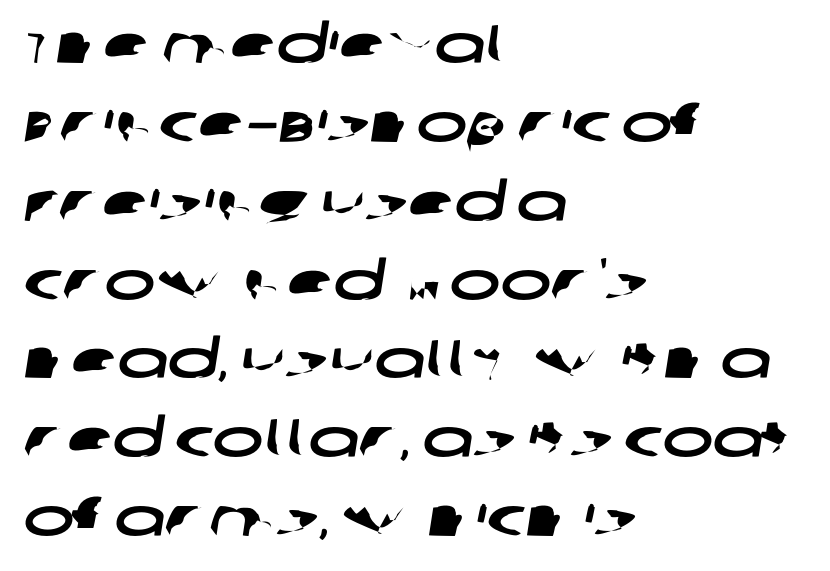
The image shows 54 px wide sans-serif type; set left-aligned, normal line spacing (1.46x), normal letter spacing, not underlined; low stroke contrast and a large x-height.
